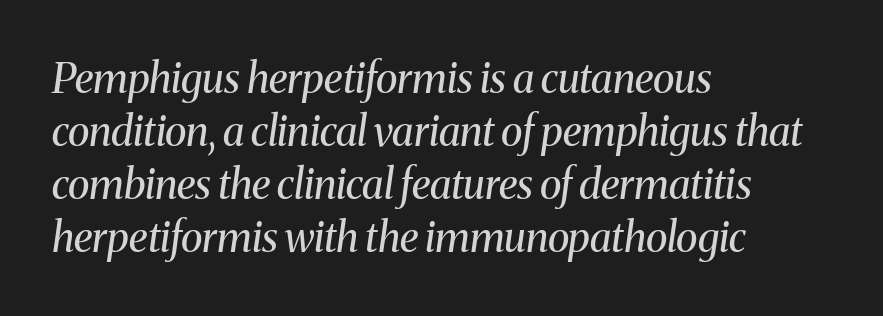
Layout note: lines flush left. Between one letter and the next there's only the usual sliver of space. A typesetter would call this leading conventional body-copy spacing. The letters carry serifs — small finishing strokes at the ends of their stems. Notice how the stems are inclined rather than vertical — that's the hallmark of italics.
